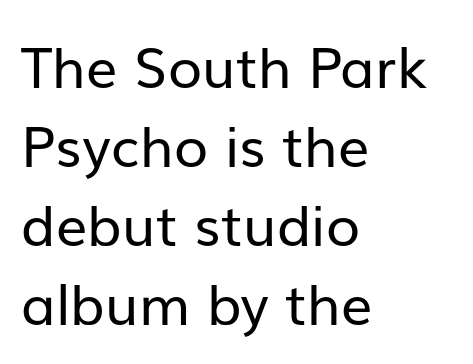
The image shows 56 px regular-weight sans-serif type, upright; set left-aligned, normal line spacing (1.41x), normal letter spacing, not underlined; low stroke contrast and a medium x-height.
